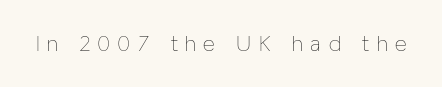
Q: Is the text bold? A: No.
Q: Is the text italic (slanted)? A: No, it is upright.
Q: Is the text underlined? A: No.
Q: Is the spacing between letters normal or unusually wide? A: Unusually wide.
